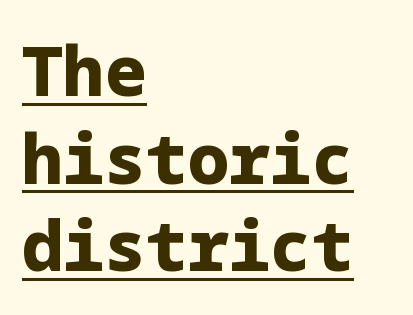
Q: Is the text bold? A: Yes.
Q: Is the text italic (slanted)? A: No, it is upright.
Q: Is the typeface a serif or a sans-serif typeface? A: Sans-serif.
Q: Is the text underlined? A: Yes.
Q: How is the paragraph aligned? A: Left-aligned.
Q: Is the spacing between letters normal or unusually wide? A: Normal.
Q: Is the spacing between lines tight, normal or loose? A: Normal.
Q: Width (condensed, normal, or wide)? A: Normal.
Q: Stroke contrast? A: Low.
Q: x-height? A: Medium.
